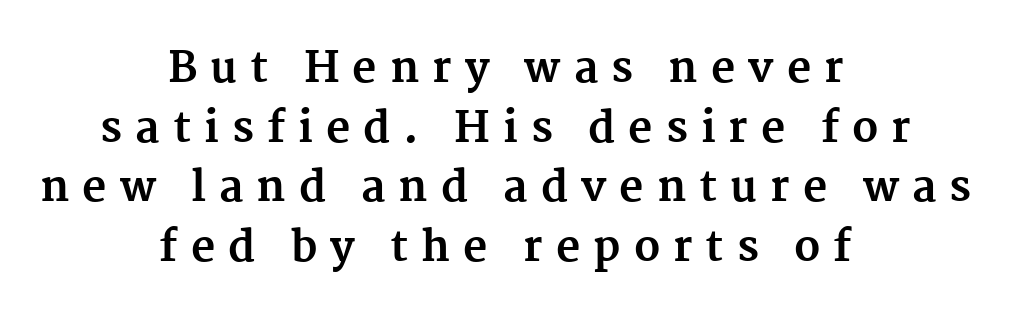
{"serif": "yes", "italic": "no", "bold": "yes", "weight": "bold", "width": "normal", "stroke_contrast": "medium", "x_height": "medium", "monospaced": "no", "underline": "no", "align": "center", "line_spacing": "normal", "line_spacing_ratio": 1.42, "letter_spacing": "wide", "letter_spacing_em": 0.31, "glyph_px": 42}
